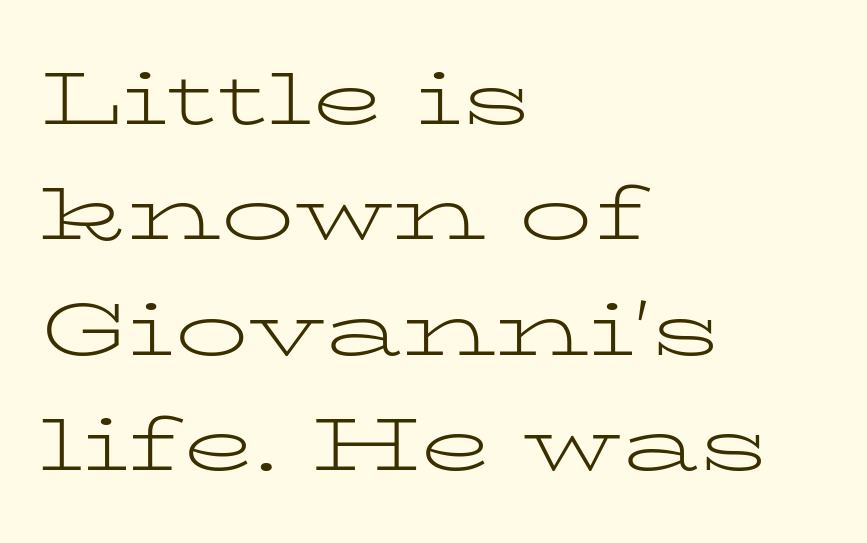
Successive baselines arrive at the customary interval. Nothing unusual about the tracking: characters are spaced as the font intends. The rag falls on the right side of this text block. This is the regular roman posture of the typeface. Type style note: has serifs. This sample has the flowing, uneven cadence of proportional lettering.
